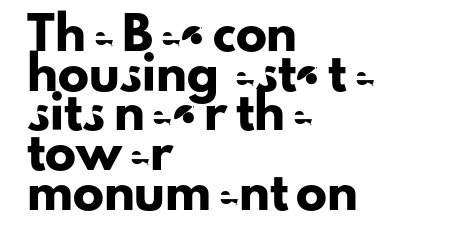
Q: Is the text italic (slanted)? A: No, it is upright.
Q: Is the typeface a serif or a sans-serif typeface? A: Sans-serif.
Q: Is the text underlined? A: No.
Q: How is the paragraph aligned? A: Left-aligned.
Q: Is the spacing between letters normal or unusually wide? A: Normal.
Q: Is the spacing between lines tight, normal or loose? A: Normal.
Q: Width (condensed, normal, or wide)? A: Normal.
Q: Stroke contrast? A: Low.
Q: x-height? A: Small.
Q: Monospaced? A: No.
